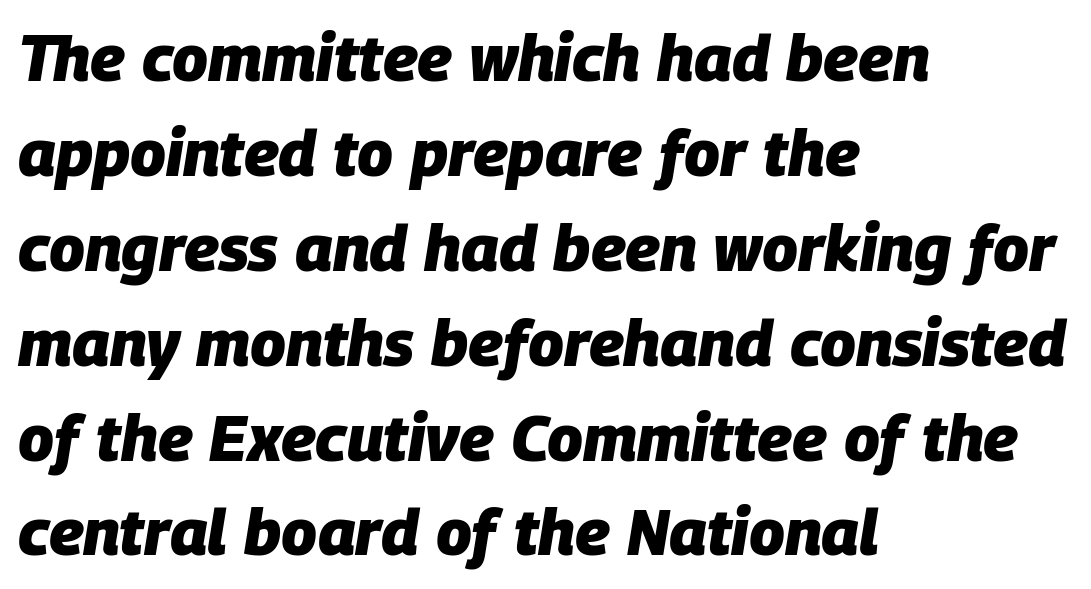
The image shows 65 px heavy type, italic (leaning right); set left-aligned, normal line spacing (1.46x), normal letter spacing, not underlined; low stroke contrast and a large x-height.
